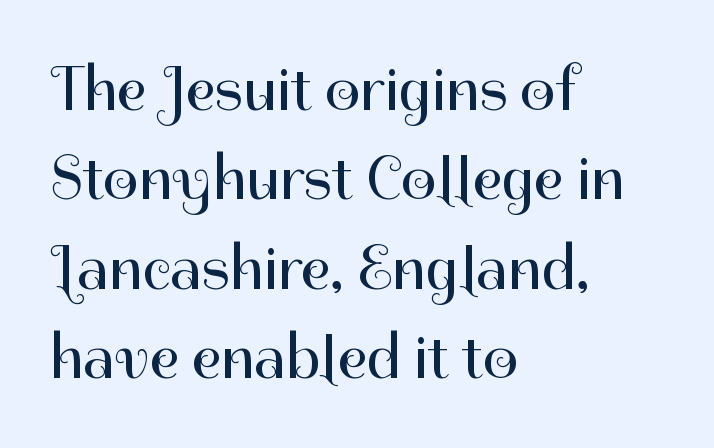
Q: Is the text bold? A: No.
Q: Is the text italic (slanted)? A: No, it is upright.
Q: Is the typeface a serif or a sans-serif typeface? A: Sans-serif.
Q: Is the text underlined? A: No.
Q: How is the paragraph aligned? A: Left-aligned.
Q: Is the spacing between letters normal or unusually wide? A: Normal.
Q: Is the spacing between lines tight, normal or loose? A: Normal.
Q: Width (condensed, normal, or wide)? A: Normal.
Q: Stroke contrast? A: High.
Q: x-height? A: Medium.
Q: Monospaced? A: No.
